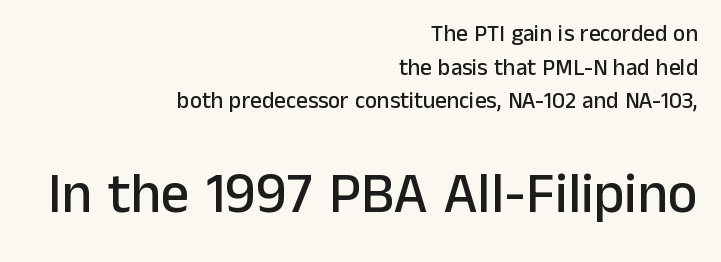
Q: Is the text italic (slanted)? A: No, it is upright.
Q: Is the typeface a serif or a sans-serif typeface? A: Sans-serif.
Q: Is the text underlined? A: No.
Q: How is the paragraph aligned? A: Right-aligned.
Q: Is the spacing between letters normal or unusually wide? A: Normal.
Q: Is the spacing between lines tight, normal or loose? A: Normal.
Q: Which block of text is set in a larger size, the first (top) or the second (bottom)? A: The second (bottom) one.
Q: Width (condensed, normal, or wide)? A: Normal.
Q: Stroke contrast? A: Low.
Q: x-height? A: Medium.
Q: Monospaced? A: No.
